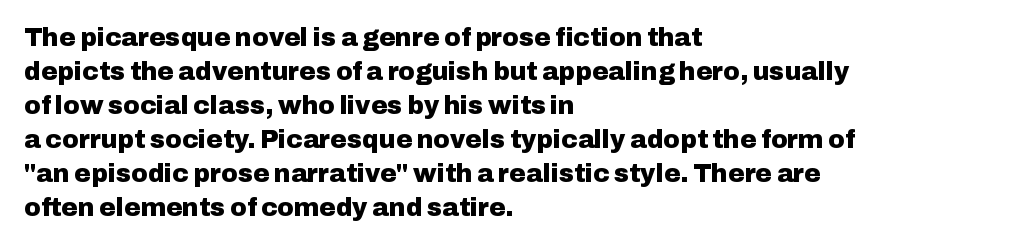
The image shows 25 px bold type, upright; set left-aligned, normal line spacing (1.36x), normal letter spacing, not underlined.
